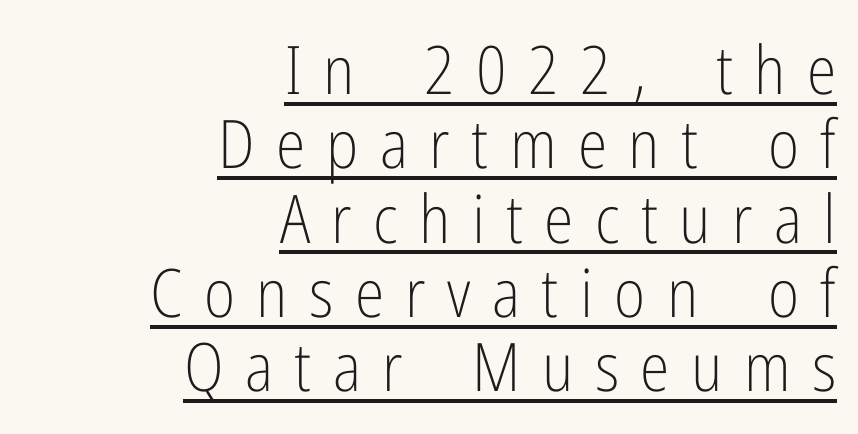
The image shows 67 px light, condensed sans-serif type, upright; set right-aligned, tight line spacing (1.11x), unusually wide letter spacing (+0.32 em), underlined; low stroke contrast and a medium x-height.
